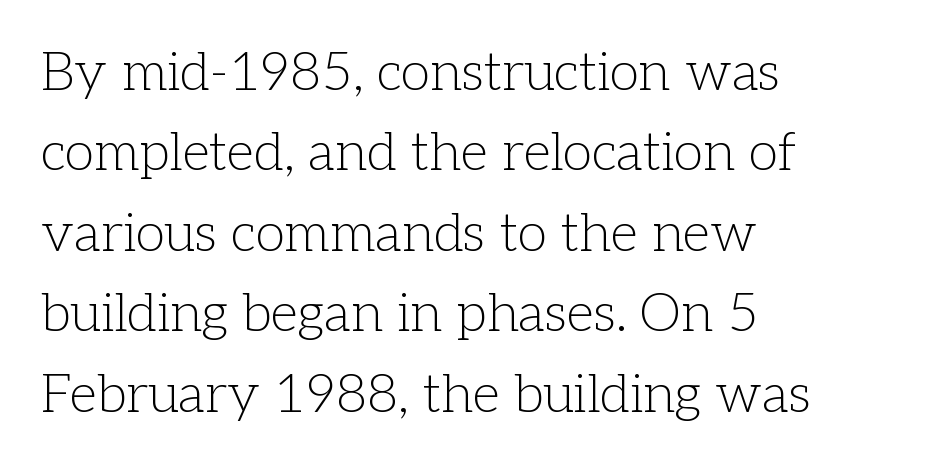
The image shows 54 px light serif type, upright; set left-aligned, normal line spacing (1.49x), normal letter spacing, not underlined; low stroke contrast and a medium x-height.
